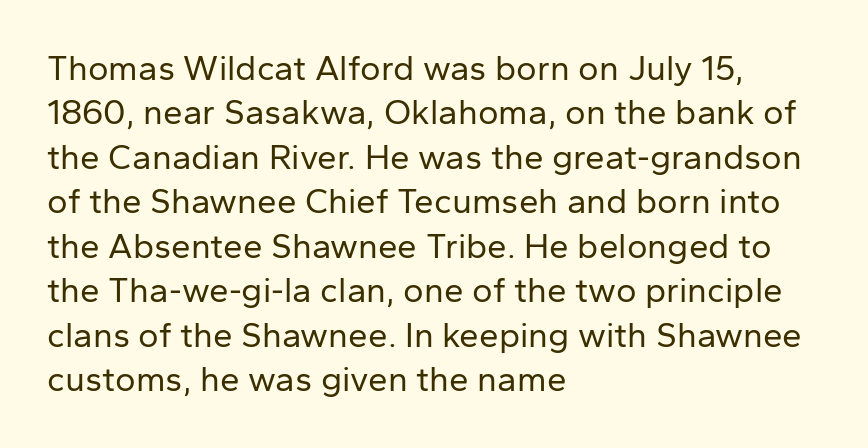
The image shows 35 px regular-weight sans-serif type, upright; set left-aligned, normal line spacing (1.27x), normal letter spacing, not underlined; low stroke contrast and a medium x-height.
